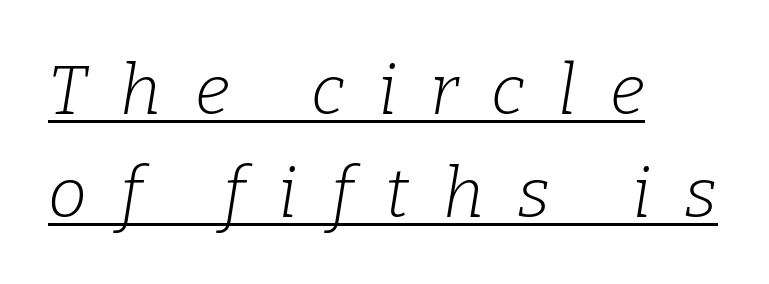
Character widths vary here, with narrow letters taking less room than wide ones. The face used here appears with an underline applied. Observe the lean: these are italic letterforms. Horizontally, the lines are justified to the leading edge only. The cut favours lightness, reaching ordinary text weight at its darkest. The type is letterspaced generously, with wide tracking.
